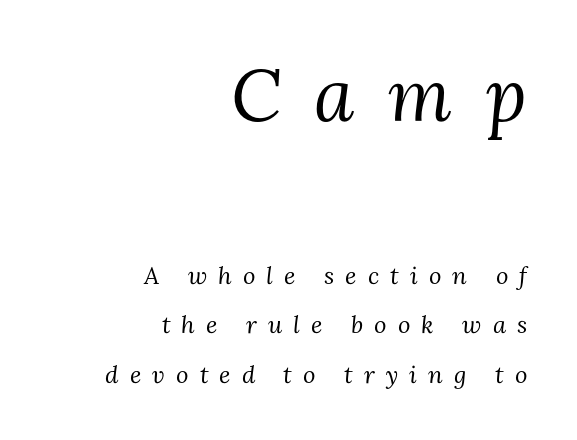
{"serif": "yes", "italic": "yes", "lean": "right", "slant_degrees": 3, "bold": "no", "weight": "regular", "width": "normal", "stroke_contrast": "medium", "x_height": "medium", "monospaced": "no", "underline": "no", "align": "right", "line_spacing": "loose", "line_spacing_ratio": 2.07, "letter_spacing": "wide", "letter_spacing_em": 0.46, "larger_block": "first", "size_ratio": 3.04, "glyph_px": 73}
